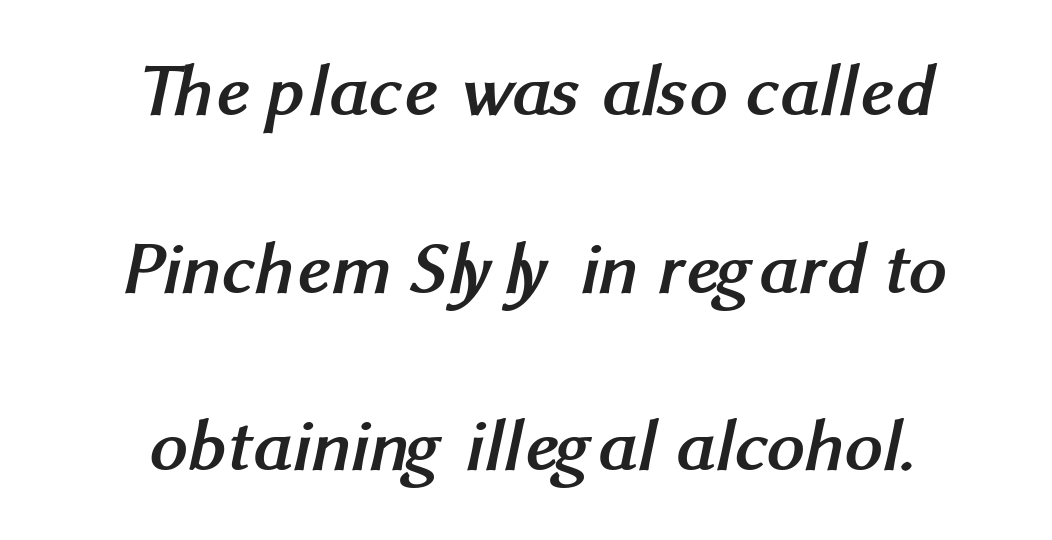
The image shows 75 px semibold sans-serif type; set centered, loose line spacing (2.37x), normal letter spacing, not underlined; medium stroke contrast and a medium x-height.
